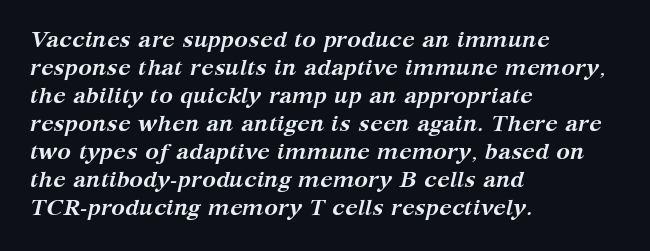
{"italic": "yes", "lean": "right", "slant_degrees": 12, "bold": "yes", "underline": "no", "align": "left", "line_spacing_ratio": 1.22, "letter_spacing": "normal", "letter_spacing_em": 0.0, "glyph_px": 23}
